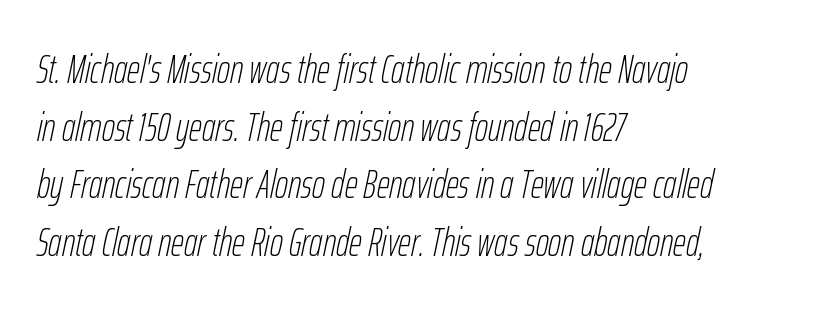
Q: Is the text bold? A: No.
Q: Is the text italic (slanted)? A: Yes, it leans right by about 12 degrees.
Q: Is the text underlined? A: No.
Q: How is the paragraph aligned? A: Left-aligned.
Q: Is the spacing between letters normal or unusually wide? A: Normal.
Q: Is the spacing between lines tight, normal or loose? A: Normal.
Q: Width (condensed, normal, or wide)? A: Condensed.
Q: Stroke contrast? A: Low.
Q: x-height? A: Medium.
Q: Monospaced? A: No.
